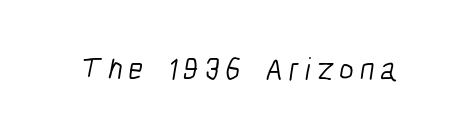
{"serif": "no", "bold": "no", "weight": "light", "width": "condensed", "stroke_contrast": "low", "x_height": "medium", "monospaced": "no", "underline": "no", "glyph_px": 31}
